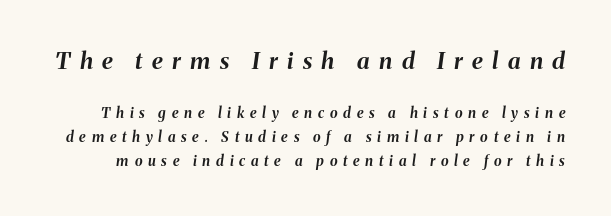
The image shows 23 px bold type, italic (leaning right); set line spacing 1.71x, unusually wide letter spacing (+0.41 em), not underlined; the first (top) block is 1.64x larger.
